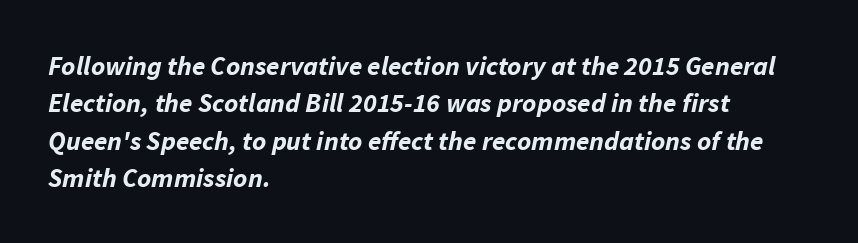
The image shows 27 px bold type, italic (leaning right); set left-aligned, normal line spacing (1.38x), normal letter spacing, not underlined.
